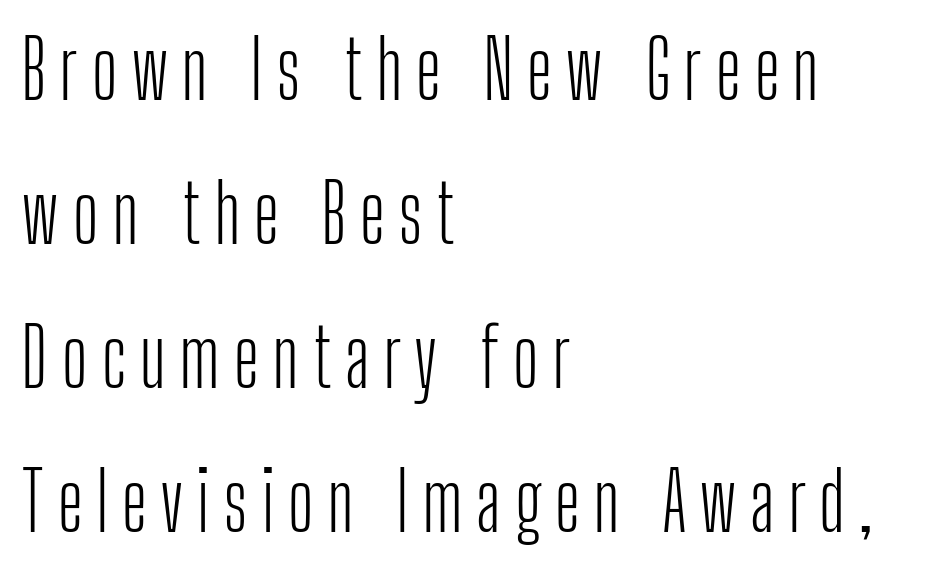
Q: Is the text bold? A: No.
Q: Is the text italic (slanted)? A: No, it is upright.
Q: Is the typeface a serif or a sans-serif typeface? A: Sans-serif.
Q: Is the text underlined? A: No.
Q: How is the paragraph aligned? A: Left-aligned.
Q: Width (condensed, normal, or wide)? A: Condensed.
Q: Stroke contrast? A: Low.
Q: x-height? A: Medium.
Q: Monospaced? A: No.
